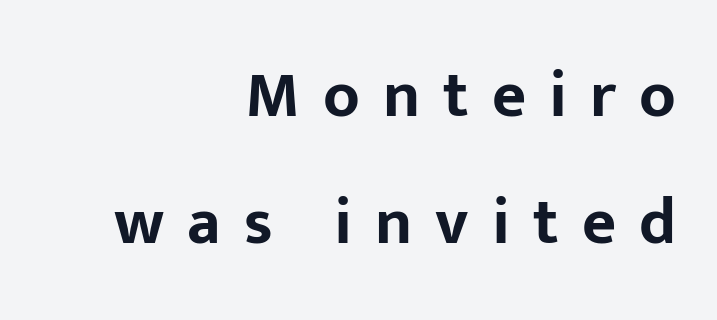
Q: Is the text bold? A: Yes.
Q: Is the text italic (slanted)? A: No, it is upright.
Q: Is the typeface a serif or a sans-serif typeface? A: Sans-serif.
Q: Is the text underlined? A: No.
Q: How is the paragraph aligned? A: Right-aligned.
Q: Is the spacing between letters normal or unusually wide? A: Unusually wide.
Q: Is the spacing between lines tight, normal or loose? A: Loose.
Q: Width (condensed, normal, or wide)? A: Normal.
Q: Stroke contrast? A: Low.
Q: x-height? A: Medium.
Q: Monospaced? A: No.
